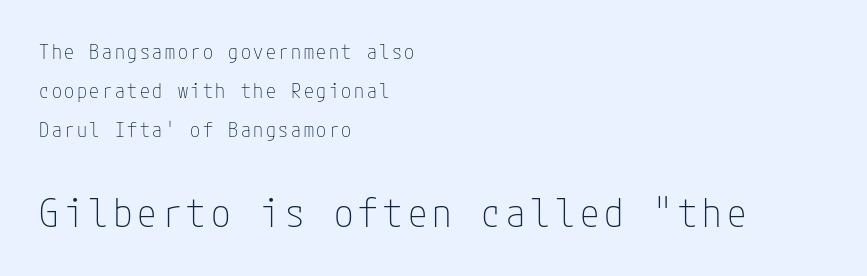
{"serif": "no", "italic": "no", "bold": "no", "weight": "thin", "width": "condensed", "stroke_contrast": "low", "x_height": "medium", "underline": "no", "align": "left", "line_spacing": "loose", "line_spacing_ratio": 1.96, "larger_block": "second", "size_ratio": 1.95, "glyph_px": 39}
